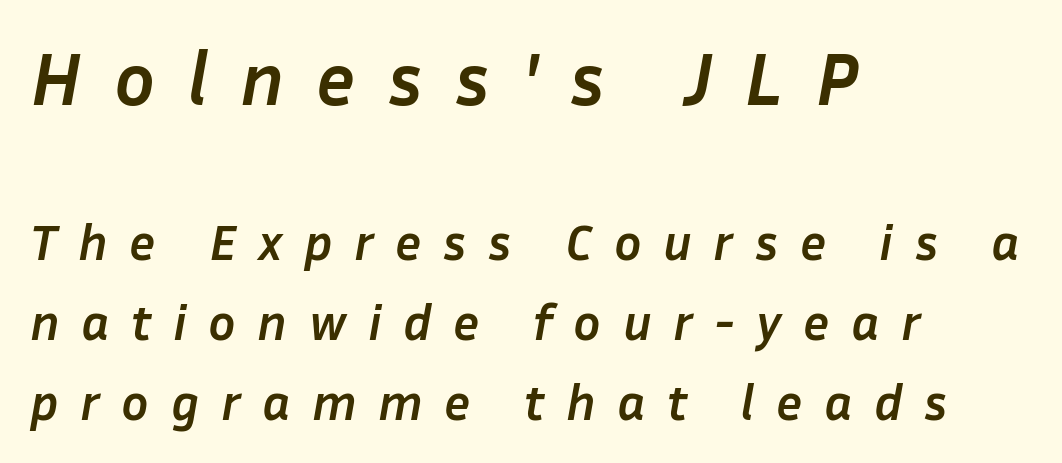
Q: Is the text bold? A: Yes.
Q: Is the text italic (slanted)? A: Yes, it leans right by about 10 degrees.
Q: Is the text underlined? A: No.
Q: How is the paragraph aligned? A: Left-aligned.
Q: Is the spacing between letters normal or unusually wide? A: Unusually wide.
Q: Is the spacing between lines tight, normal or loose? A: Normal.
Q: Which block of text is set in a larger size, the first (top) or the second (bottom)? A: The first (top) one.
Q: Width (condensed, normal, or wide)? A: Normal.
Q: Stroke contrast? A: Low.
Q: x-height? A: Medium.
Q: Monospaced? A: No.
